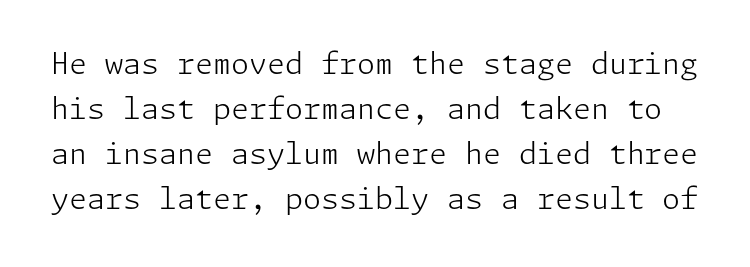
The image shows 29 px light sans-serif type, upright; set normal line spacing (1.55x), normal letter spacing, not underlined; low stroke contrast and a medium x-height.
